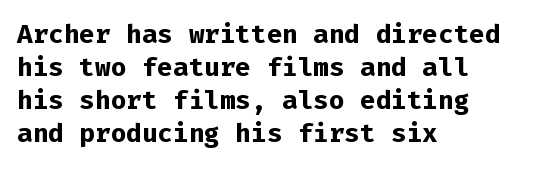
{"italic": "no", "bold": "yes", "underline": "no", "align": "left", "line_spacing": "normal", "line_spacing_ratio": 1.27, "letter_spacing": "normal", "letter_spacing_em": 0.0, "glyph_px": 26}
